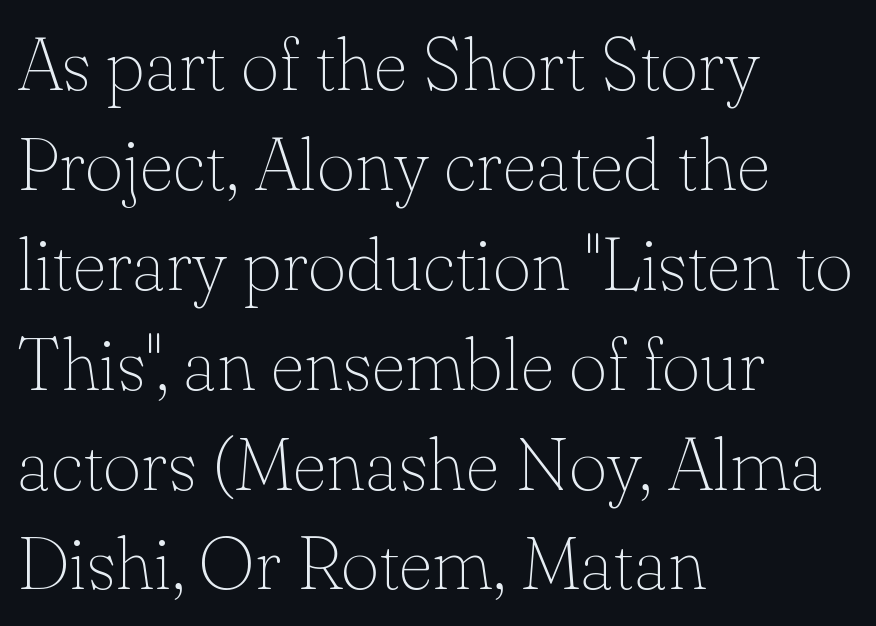
{"serif": "yes", "italic": "no", "bold": "no", "weight": "thin", "width": "normal", "stroke_contrast": "low", "x_height": "small", "monospaced": "no", "underline": "no", "align": "left", "line_spacing": "normal", "line_spacing_ratio": 1.35, "letter_spacing": "normal", "letter_spacing_em": 0.0, "glyph_px": 74}
